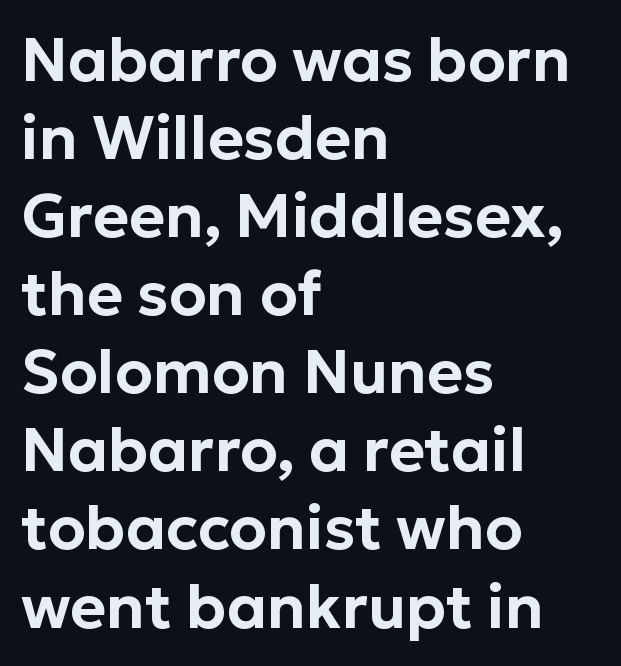
Q: Is the text italic (slanted)? A: No, it is upright.
Q: Is the typeface a serif or a sans-serif typeface? A: Sans-serif.
Q: Is the text underlined? A: No.
Q: How is the paragraph aligned? A: Left-aligned.
Q: Is the spacing between letters normal or unusually wide? A: Normal.
Q: Is the spacing between lines tight, normal or loose? A: Normal.
Q: Width (condensed, normal, or wide)? A: Normal.
Q: Stroke contrast? A: Low.
Q: x-height? A: Medium.
Q: Monospaced? A: No.
